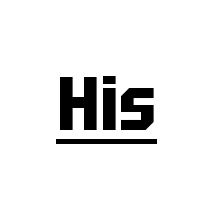
The image shows 75 px bold, condensed sans-serif type, upright; set normal letter spacing, underlined; low stroke contrast and a large x-height.
